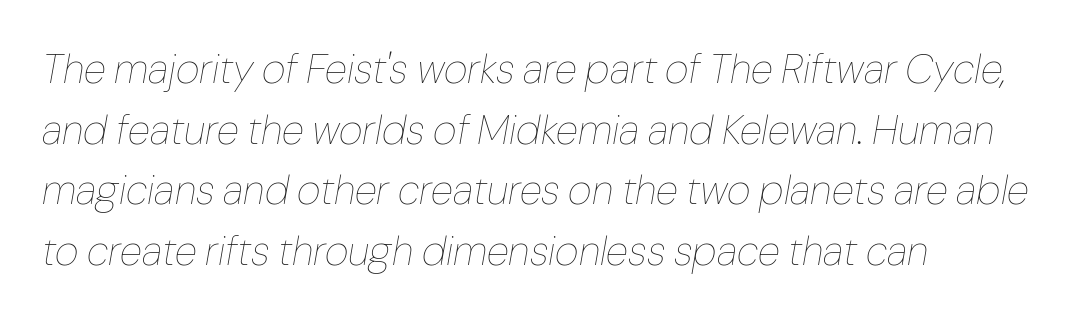
The image shows 41 px thin type, italic (leaning right); set left-aligned, normal line spacing (1.48x), normal letter spacing, not underlined; low stroke contrast and a medium x-height.
